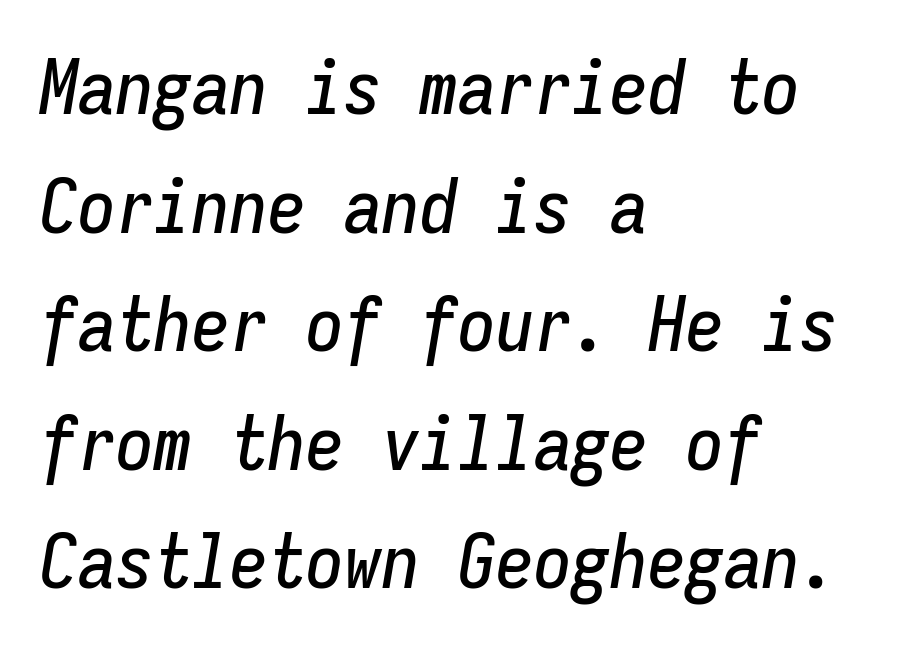
The image shows 76 px condensed type, italic (leaning right), monospaced; set left-aligned, normal line spacing (1.56x), normal letter spacing, not underlined; low stroke contrast and a medium x-height.
